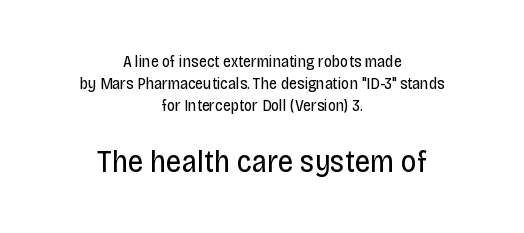
Caption: upper text group reduced, lower text group enlarged. Regular leading. In terms of posture, this sample is upright. The type is set solid horizontally, with unmodified tracking. A typesetter would call this proportional, since set widths differ per character. Clear beneath every line of the passage.
